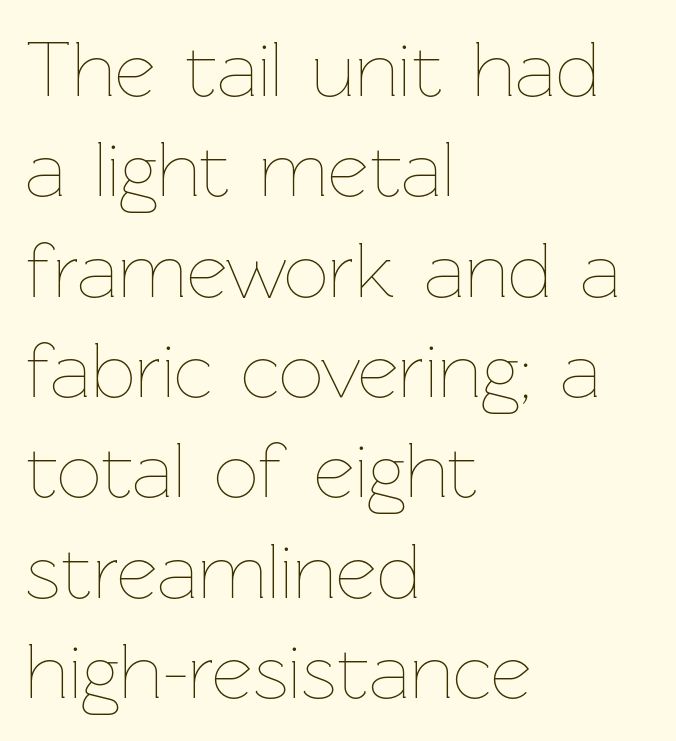
Q: Is the text bold? A: No.
Q: Is the text italic (slanted)? A: No, it is upright.
Q: Is the text underlined? A: No.
Q: How is the paragraph aligned? A: Left-aligned.
Q: Is the spacing between letters normal or unusually wide? A: Normal.
Q: Is the spacing between lines tight, normal or loose? A: Normal.
Q: Width (condensed, normal, or wide)? A: Normal.
Q: Stroke contrast? A: Low.
Q: x-height? A: Medium.
Q: Monospaced? A: No.
